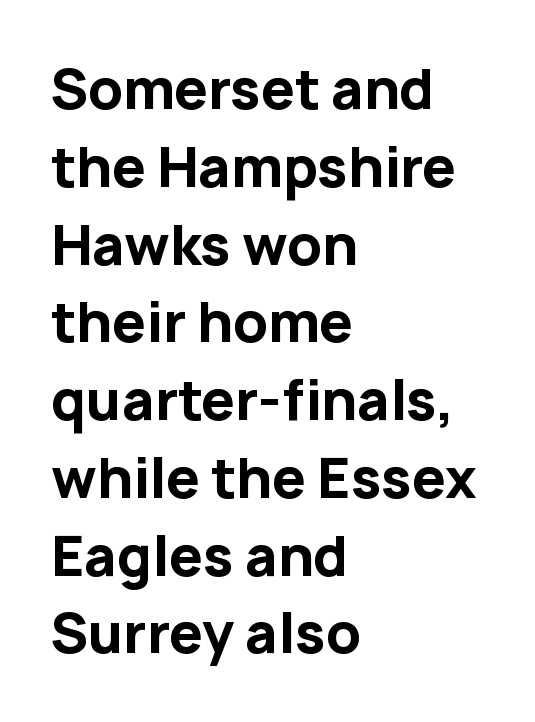
Q: Is the text bold? A: Yes.
Q: Is the text italic (slanted)? A: No, it is upright.
Q: Is the typeface a serif or a sans-serif typeface? A: Sans-serif.
Q: Is the text underlined? A: No.
Q: How is the paragraph aligned? A: Left-aligned.
Q: Is the spacing between letters normal or unusually wide? A: Normal.
Q: Is the spacing between lines tight, normal or loose? A: Normal.
Q: Width (condensed, normal, or wide)? A: Normal.
Q: Stroke contrast? A: Low.
Q: x-height? A: Medium.
Q: Monospaced? A: No.
